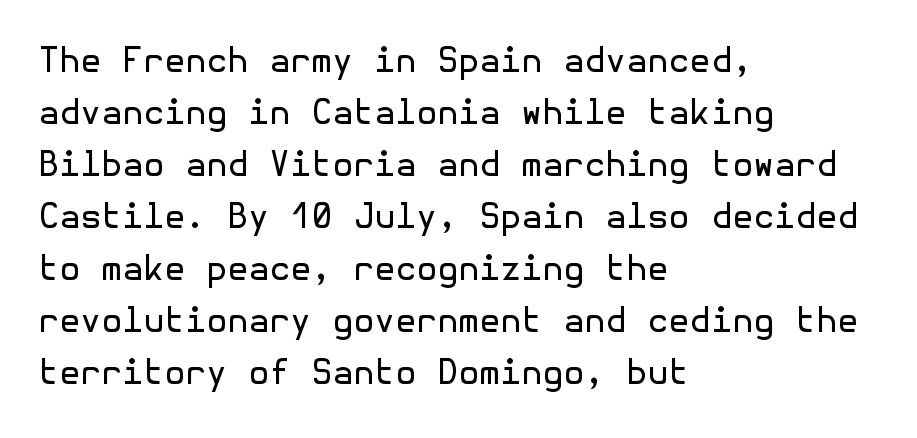
Q: Is the text bold? A: No.
Q: Is the text italic (slanted)? A: No, it is upright.
Q: Is the typeface a serif or a sans-serif typeface? A: Sans-serif.
Q: Is the text underlined? A: No.
Q: How is the paragraph aligned? A: Left-aligned.
Q: Is the spacing between letters normal or unusually wide? A: Normal.
Q: Is the spacing between lines tight, normal or loose? A: Normal.
Q: Width (condensed, normal, or wide)? A: Normal.
Q: x-height? A: Medium.
